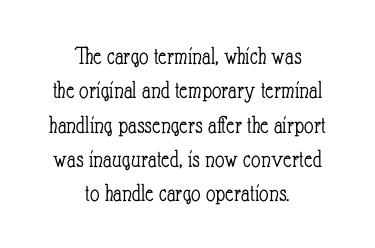
The image shows 26 px text type, upright; set centered, normal line spacing (1.32x), normal letter spacing, not underlined.
